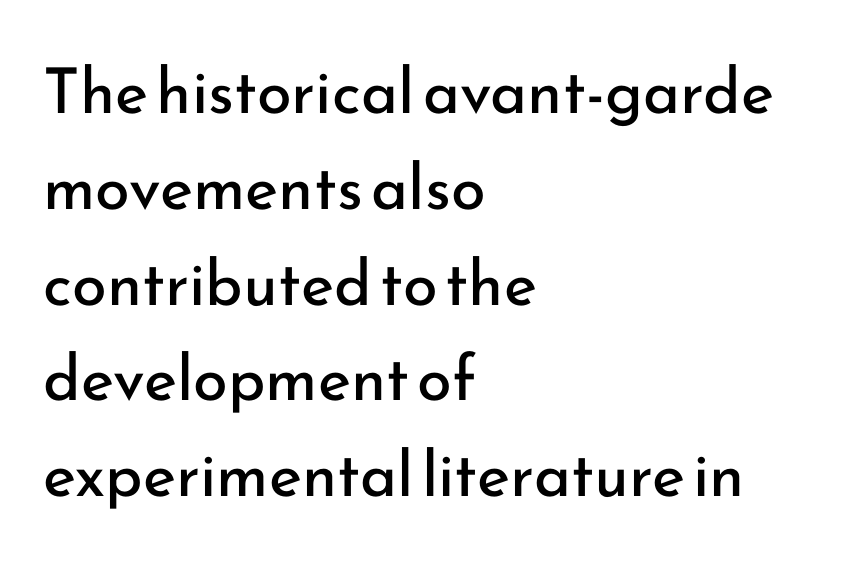
The typeface has the unassuming heft of standard copy or less. Reading down the column, the eye jumps a familiar distance to each next line. Here the designer chose a conventional face with non-uniform glyph widths. The paragraph has a hard left edge and a soft right edge. The face used here is rendered with its standard letterfit. The lettering holds an erect, upright posture throughout.
